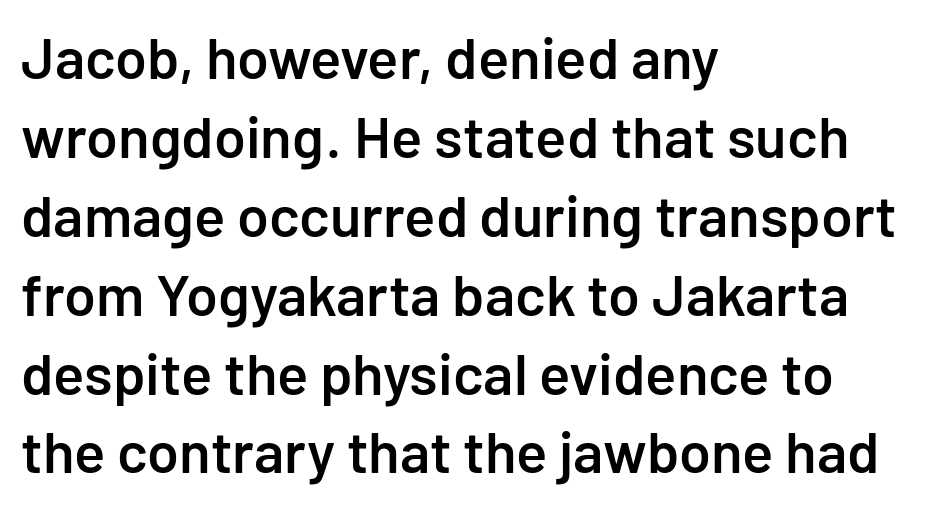
Is the block centered? No — it sits flush against the left margin. Each word holds together tightly as a unit, with standard inter-letter gaps. Descenders are the only things crossing below the line. The glyphs have the mass of a demibold cut, below bold. Quick note: interline space is typical. The lettering stays uniformly vertical, giving the passage a roman look.
